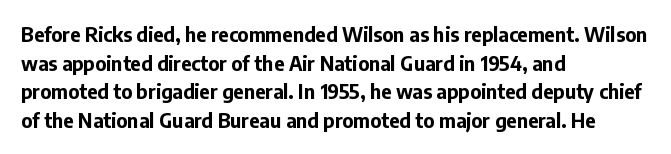
This sample uses an upright cut, with every glyph sitting square on the baseline. Only glyphs here, with clear space below each row. Visually the block forms a straight wall on the left and a jagged coastline on the right. Its strokes are broad and dark, the hallmark of bold type. This block has exactly the height ordinary leading produces. The passage shown has conventional tracking throughout.
